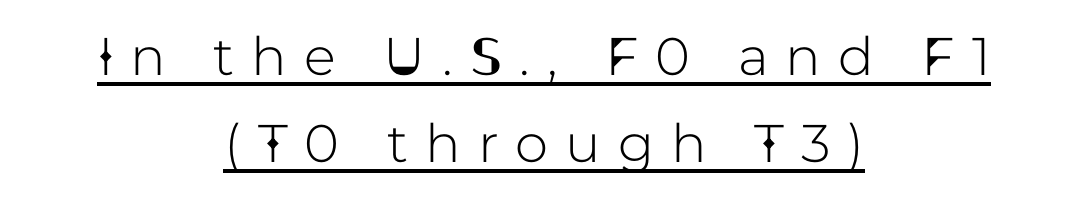
{"serif": "no", "italic": "no", "width": "normal", "stroke_contrast": "low", "x_height": "medium", "monospaced": "no", "underline": "yes", "align": "center", "line_spacing": "normal", "line_spacing_ratio": 1.64, "letter_spacing": "wide", "letter_spacing_em": 0.32, "glyph_px": 53}
